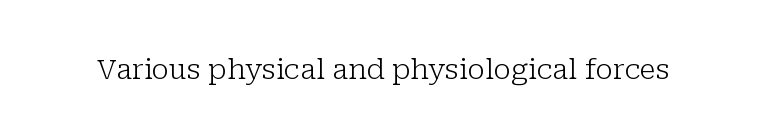
The image shows 28 px light serif type, upright; set normal letter spacing, not underlined; low stroke contrast and a medium x-height.
